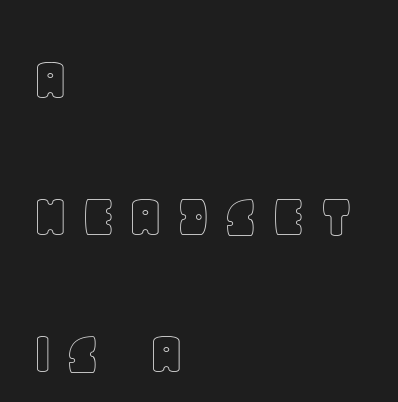
Q: Is the text italic (slanted)? A: No, it is upright.
Q: Is the text underlined? A: No.
Q: How is the paragraph aligned? A: Left-aligned.
Q: Is the spacing between lines tight, normal or loose? A: Loose.
Q: Width (condensed, normal, or wide)? A: Normal.
Q: x-height? A: Large.
Q: Monospaced? A: No.
